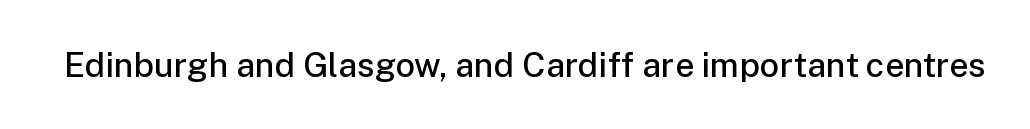
The image shows 34 px semibold sans-serif type, upright; set normal letter spacing, not underlined; low stroke contrast and a medium x-height.
